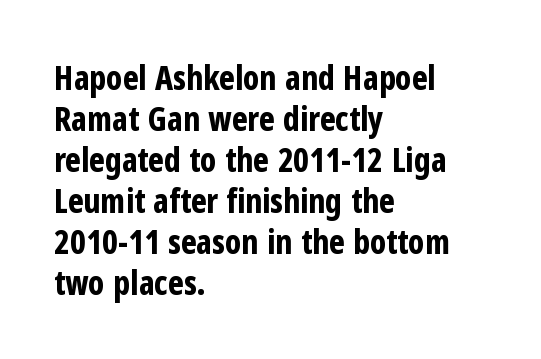
The image shows 33 px bold, condensed sans-serif type, upright; set left-aligned, line spacing 1.24x, normal letter spacing, not underlined; low stroke contrast and a medium x-height.
